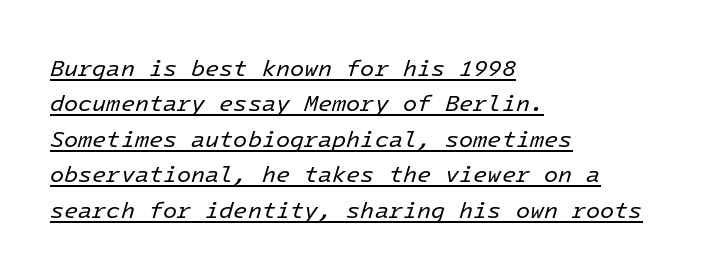
{"italic": "yes", "lean": "right", "slant_degrees": 16, "bold": "no", "underline": "yes", "align": "left", "line_spacing": "normal", "line_spacing_ratio": 1.54, "letter_spacing": "normal", "letter_spacing_em": 0.0, "glyph_px": 23}
